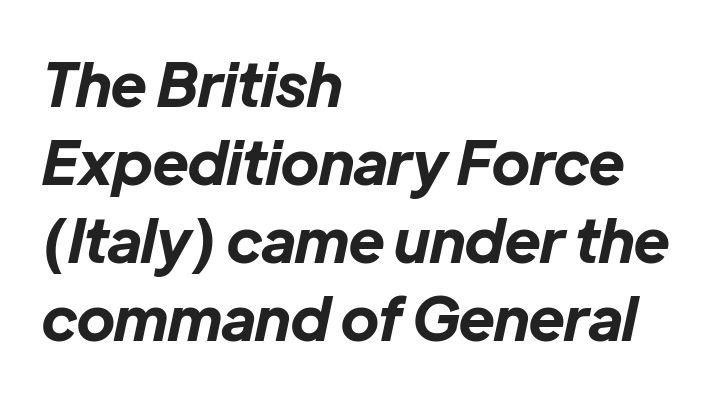
A clean baseline with only descenders dipping below it. These lines stack with their left ends in a neat column. Is this a fixed-width face? No — the glyphs have proportional, varying widths. Looking at the ascenders, they clearly lean. The line-height multiplier appears to be the usual default.
